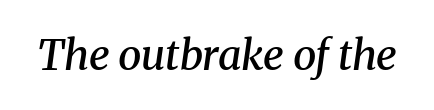
Q: Is the text bold? A: Semi-bold.
Q: Is the text italic (slanted)? A: Yes, it leans right by about 8 degrees.
Q: Is the typeface a serif or a sans-serif typeface? A: Serif.
Q: Is the text underlined? A: No.
Q: Is the spacing between letters normal or unusually wide? A: Normal.
Q: Width (condensed, normal, or wide)? A: Normal.
Q: Stroke contrast? A: Medium.
Q: x-height? A: Medium.
Q: Monospaced? A: No.
